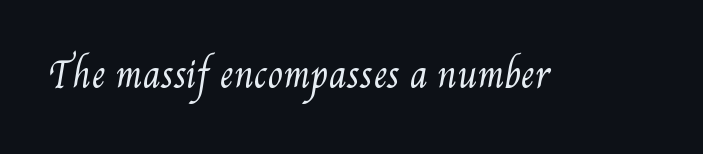
The image shows 35 px regular-weight, condensed type; set normal letter spacing, not underlined; medium stroke contrast and a small x-height.
